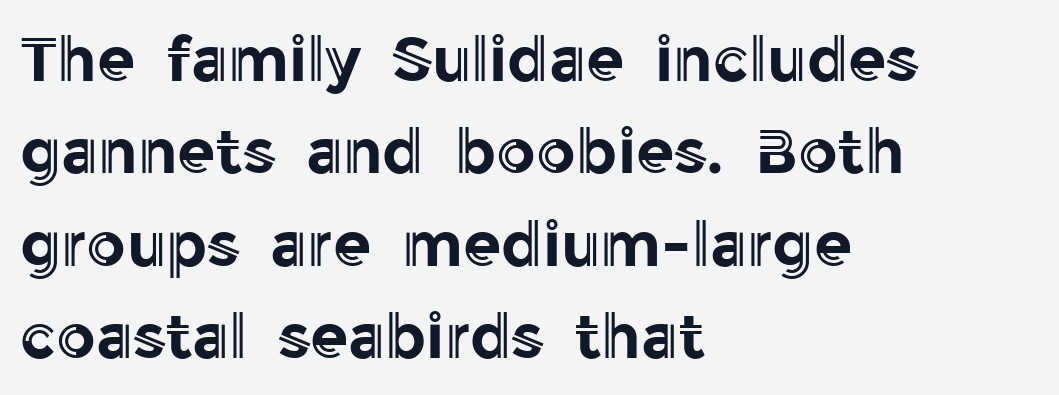
Is there much room between lines? A standard amount, neither cramped nor airy. Is the letter spacing exaggerated? No — it looks like the ordinary default. The letters advance in unequal steps, a hallmark of proportional type. The string is rendered with underlining switched off. All the whitespace from short lines collects on the right. No italicization has been applied; the sample stays upright.
